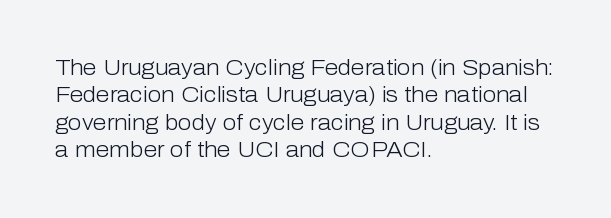
{"italic": "no", "bold": "no", "underline": "no", "align": "left", "line_spacing": "normal", "line_spacing_ratio": 1.25, "letter_spacing": "normal", "letter_spacing_em": 0.0, "glyph_px": 22}
